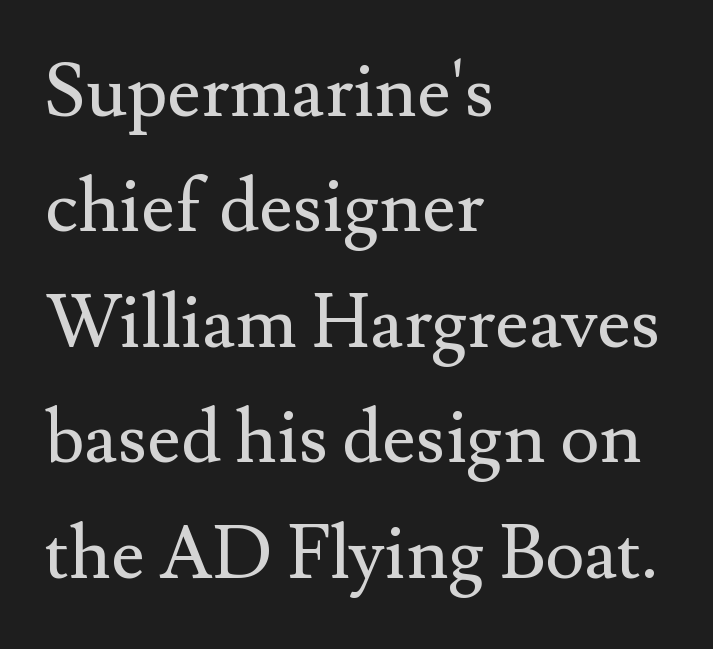
The image shows 74 px regular-weight serif type, upright; set left-aligned, normal line spacing (1.56x), normal letter spacing, not underlined; medium stroke contrast and a small x-height.
